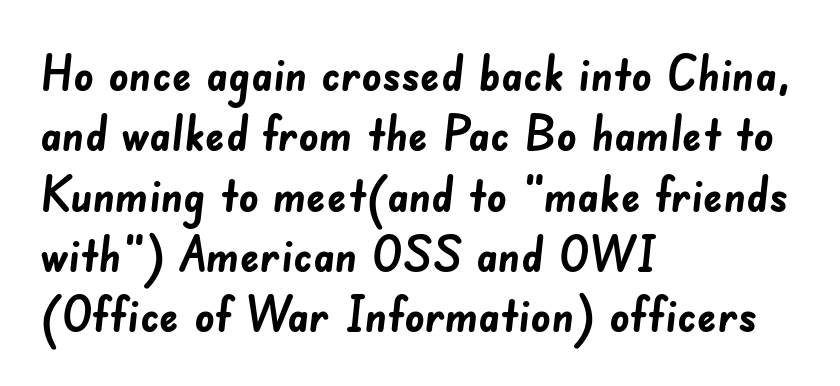
Q: Is the text bold? A: Yes.
Q: Is the typeface a serif or a sans-serif typeface? A: Sans-serif.
Q: Is the text underlined? A: No.
Q: How is the paragraph aligned? A: Left-aligned.
Q: Is the spacing between letters normal or unusually wide? A: Normal.
Q: Width (condensed, normal, or wide)? A: Normal.
Q: Stroke contrast? A: Low.
Q: x-height? A: Small.
Q: Monospaced? A: No.
